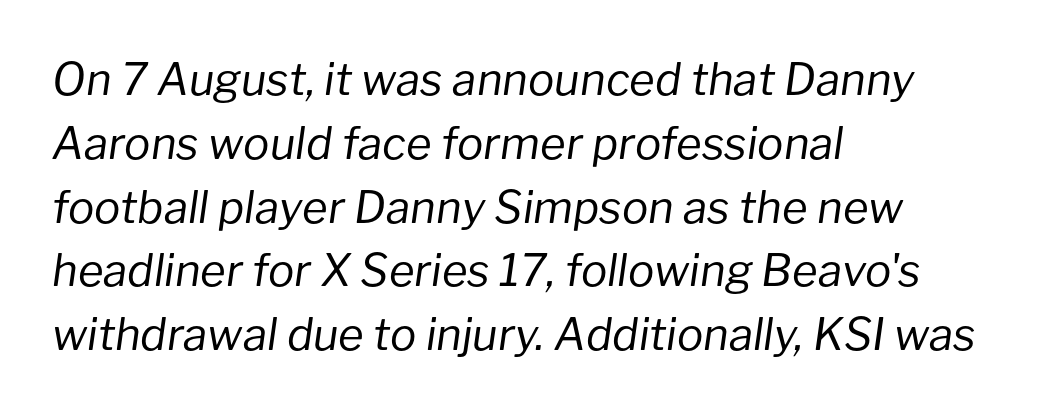
{"italic": "yes", "lean": "right", "slant_degrees": 8, "bold": "no", "weight": "regular", "width": "normal", "stroke_contrast": "low", "x_height": "medium", "monospaced": "no", "underline": "no", "align": "left", "line_spacing": "normal", "line_spacing_ratio": 1.45, "letter_spacing": "normal", "letter_spacing_em": 0.0, "glyph_px": 44}
